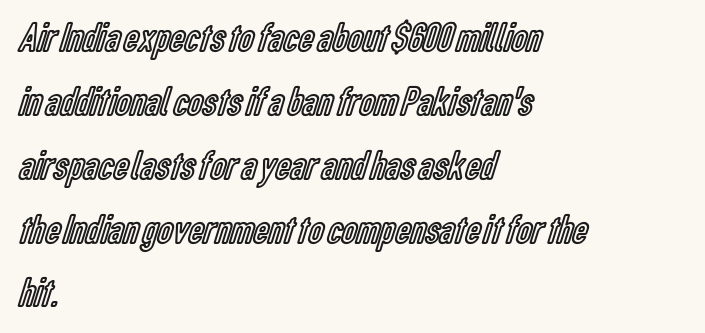
Unmarked baselines from the first word to the last. The passage is arranged the way most books set body copy — flush left. The face used here is proportionally spaced, like ordinary book or web type. What stands out about the letter spacing? Nothing — it is the standard amount. Leading matches the norm, producing a regular column.
